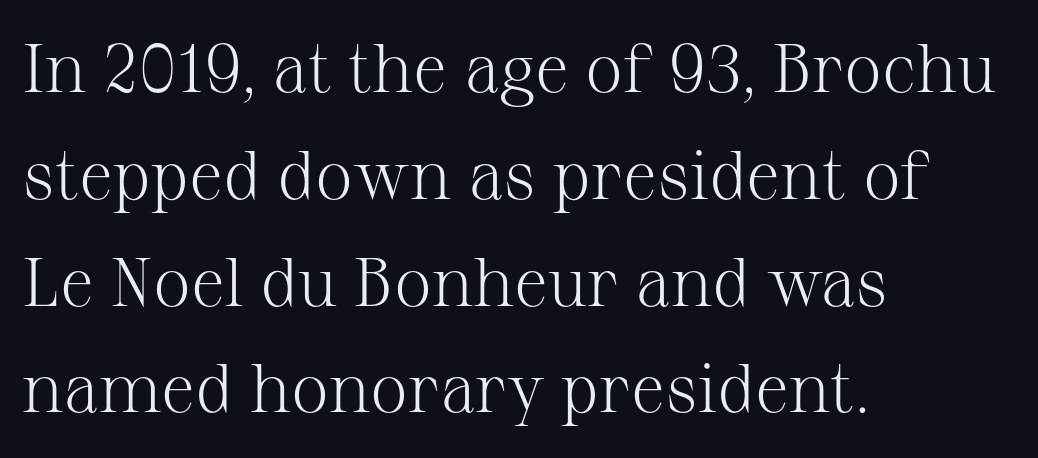
Q: Is the text bold? A: No.
Q: Is the text italic (slanted)? A: No, it is upright.
Q: Is the typeface a serif or a sans-serif typeface? A: Serif.
Q: Is the text underlined? A: No.
Q: How is the paragraph aligned? A: Left-aligned.
Q: Is the spacing between letters normal or unusually wide? A: Normal.
Q: Is the spacing between lines tight, normal or loose? A: Normal.
Q: Width (condensed, normal, or wide)? A: Normal.
Q: Stroke contrast? A: Medium.
Q: x-height? A: Medium.
Q: Monospaced? A: No.
